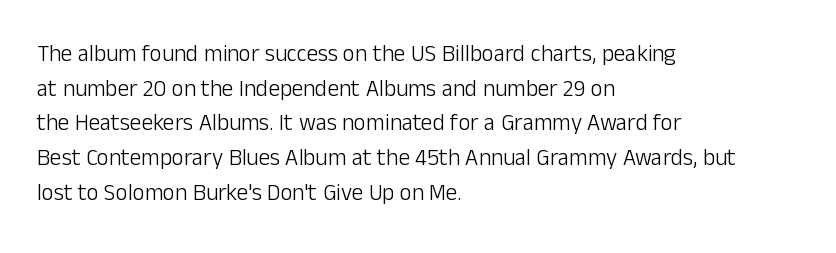
The image shows 23 px text type, upright; set left-aligned, normal line spacing (1.51x), normal letter spacing, not underlined.
